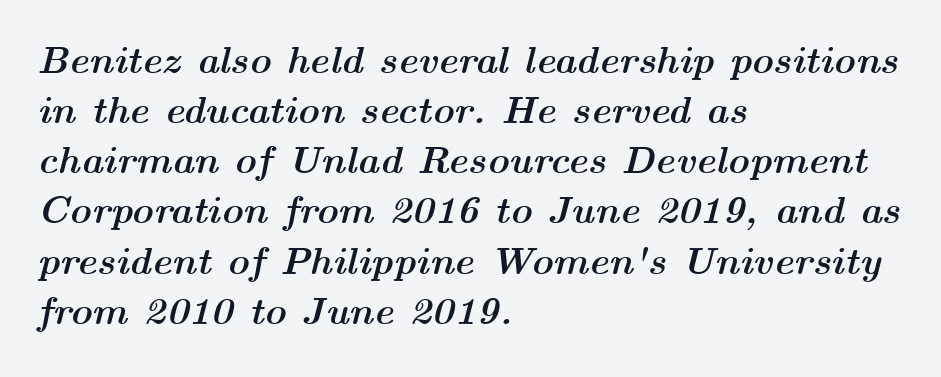
The gaps between neighbouring characters are ordinary and unremarkable. Alignment: flush left. Does the weight exceed regular? Yes, all the way to bold. The face used here has a pronounced slope to its letters. Type without underlining. The face used here is proportionally spaced, like ordinary book or web type.
